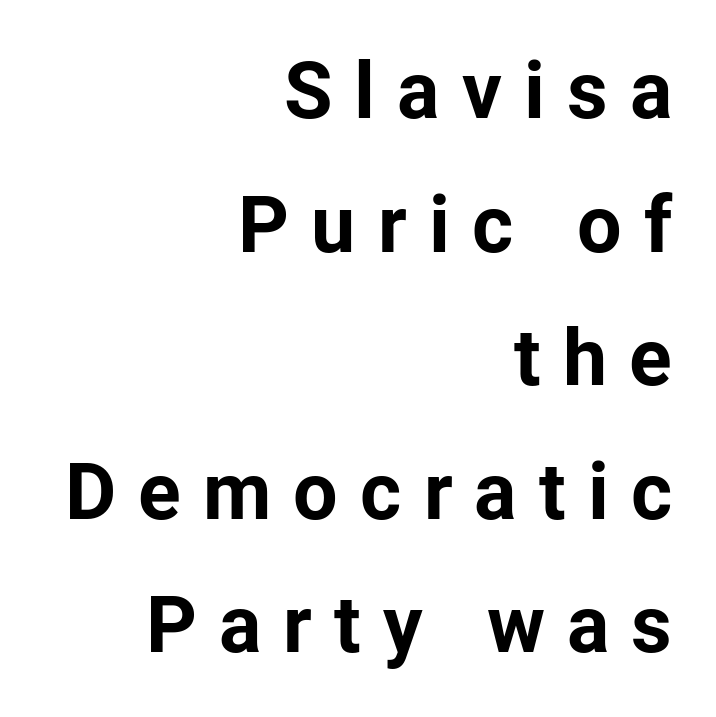
The image shows 79 px bold sans-serif type, upright; set right-aligned, normal line spacing (1.69x), unusually wide letter spacing (+0.28 em), not underlined; low stroke contrast and a medium x-height.
